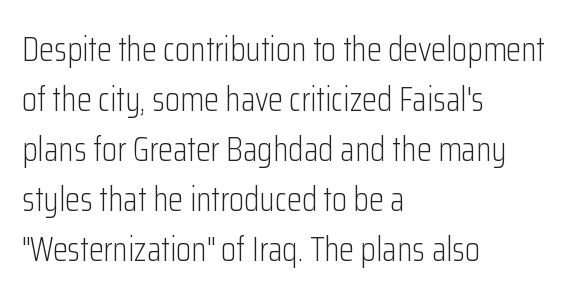
Letters have the restrained weight of plain body copy at most. The line-height multiplier appears to be the usual default. A typesetter would call this proportional, since set widths differ per character. The space beneath each line is pristine and unruled. The compositor pushed each line to the left boundary. Does the lettering tilt? It doesn't — this is upright.
